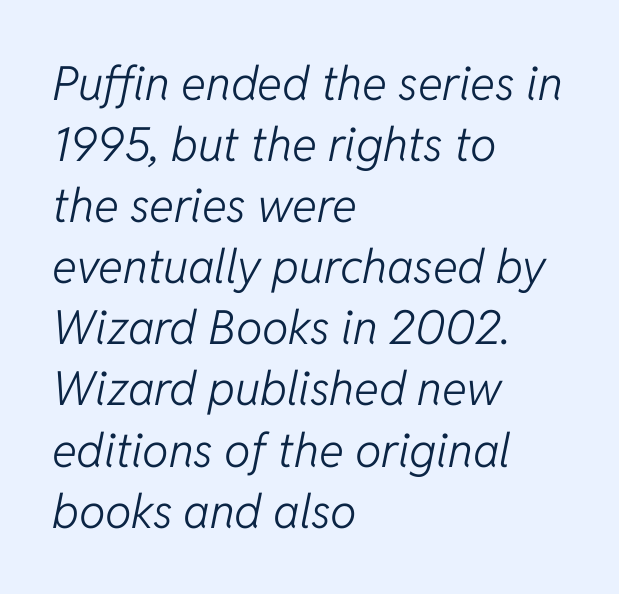
The image shows 47 px light type, italic (leaning right); set left-aligned, normal line spacing (1.3x), normal letter spacing, not underlined; low stroke contrast and a medium x-height.
